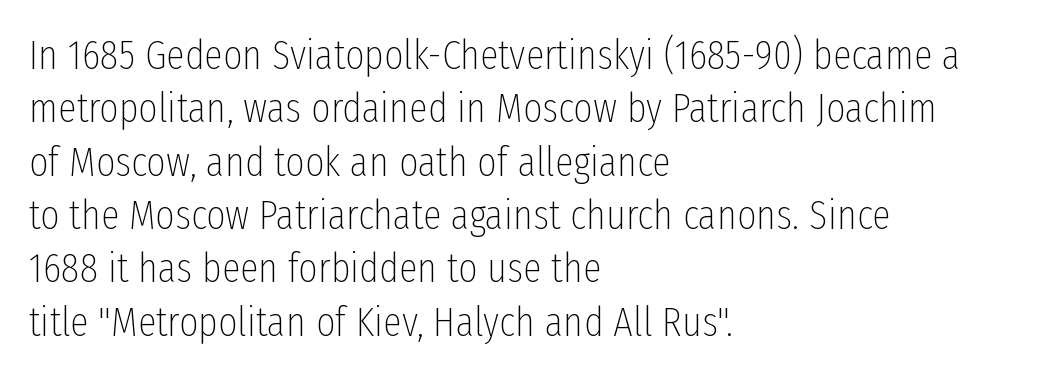
This rendering leaves character spacing at its baseline value. This block has exactly the height ordinary leading produces. Quick note: not italic, upright. Clear beneath every line of the passage.
